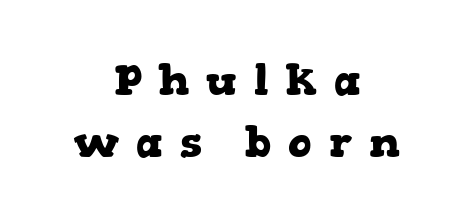
The image shows 43 px heavy, wide serif type, upright; set centered, normal line spacing (1.45x), unusually wide letter spacing (+0.4 em), not underlined; low stroke contrast and a medium x-height.
